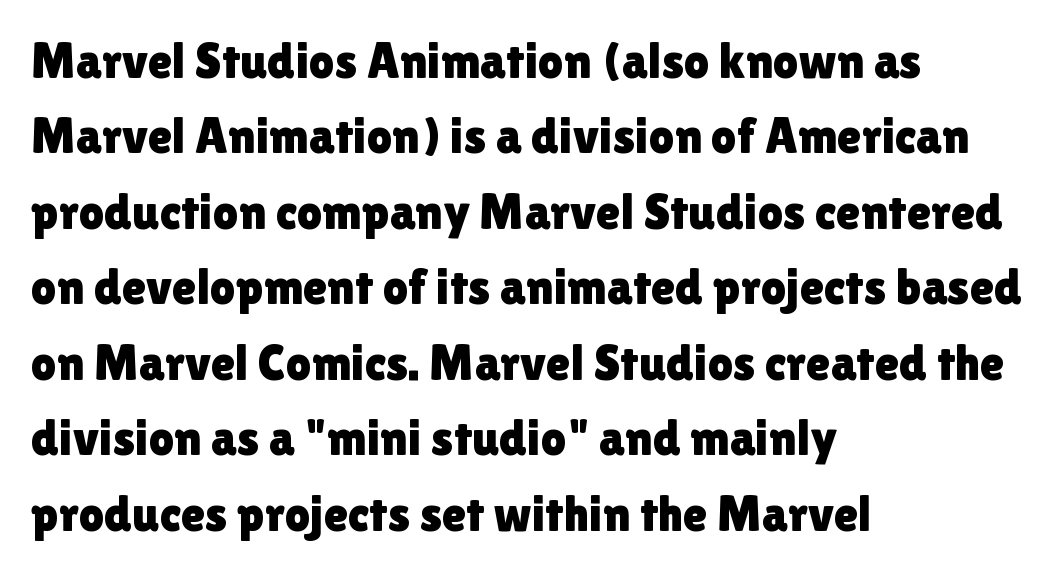
The image shows 50 px sans-serif type, upright; set left-aligned, normal line spacing (1.51x), normal letter spacing, not underlined; a medium x-height.
